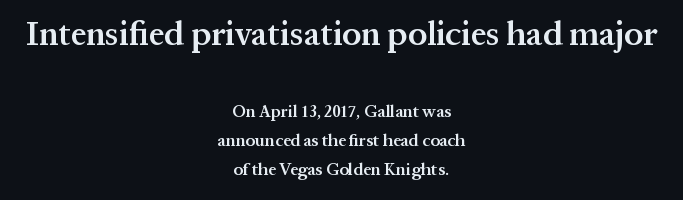
Q: Is the text bold? A: Semi-bold.
Q: Is the text italic (slanted)? A: No, it is upright.
Q: Is the typeface a serif or a sans-serif typeface? A: Serif.
Q: Is the text underlined? A: No.
Q: How is the paragraph aligned? A: Centered.
Q: Is the spacing between letters normal or unusually wide? A: Normal.
Q: Which block of text is set in a larger size, the first (top) or the second (bottom)? A: The first (top) one.
Q: Width (condensed, normal, or wide)? A: Normal.
Q: Stroke contrast? A: Medium.
Q: x-height? A: Medium.
Q: Monospaced? A: No.
